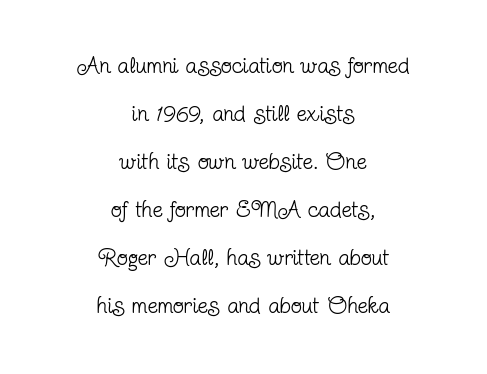
Every character sits straight up, as roman type does. Only glyphs here, with clear space below each row. Leading is clearly above the norm, producing a sparse column. The letters look calm and open, with moderate or lighter stems. Compared with a flush-left layout, this one balances lines on the center instead.
